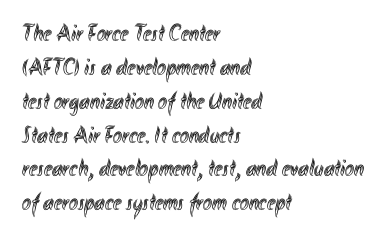
The image shows 24 px text type; set left-aligned, normal line spacing (1.41x), normal letter spacing, not underlined.
